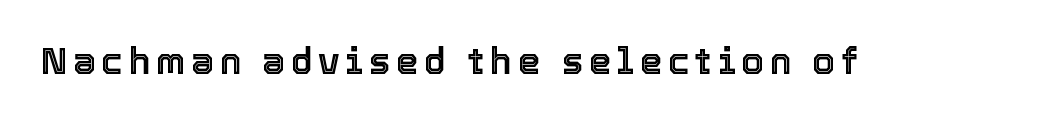
Q: Is the text italic (slanted)? A: No, it is upright.
Q: Is the text underlined? A: No.
Q: Width (condensed, normal, or wide)? A: Normal.
Q: x-height? A: Medium.
Q: Monospaced? A: No.
